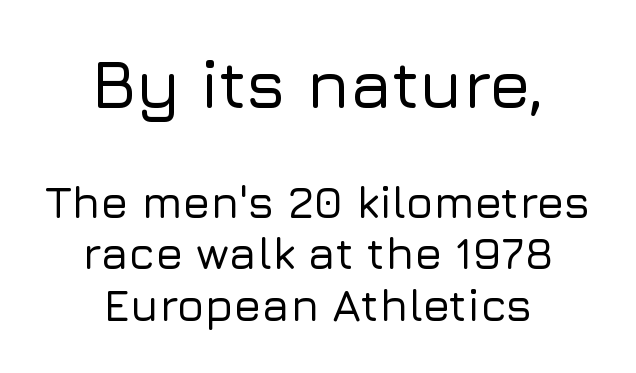
Here the designer chose a conventional face with non-uniform glyph widths. Characters remain perfectly vertical along every line. Caption: standard tracking, unaltered. Does the type have serifs? No, each stem ends abruptly.
